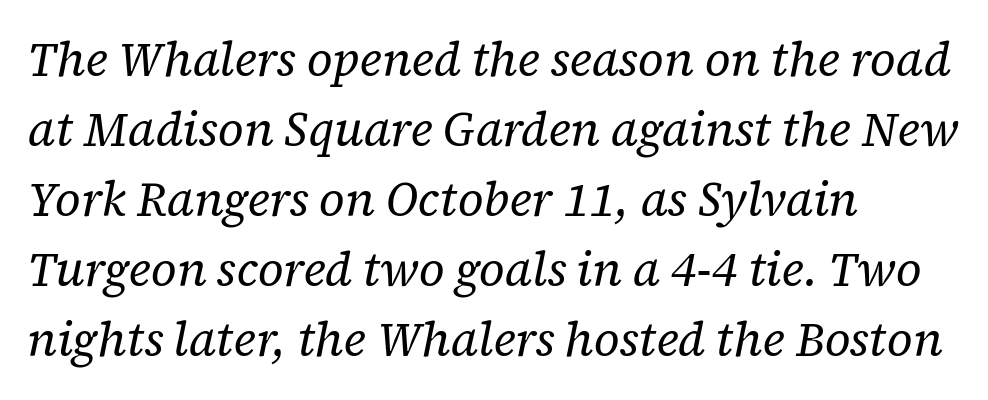
The image shows 47 px regular-weight serif type, italic (leaning right); set left-aligned, normal line spacing (1.49x), normal letter spacing, not underlined; low stroke contrast and a medium x-height.
